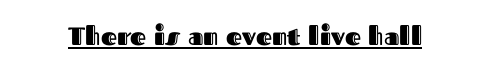
Q: Is the text italic (slanted)? A: No, it is upright.
Q: Is the text underlined? A: Yes.
Q: Is the spacing between letters normal or unusually wide? A: Normal.
